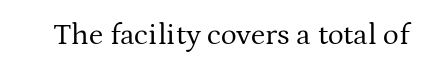
Q: Is the text bold? A: No.
Q: Is the text italic (slanted)? A: No, it is upright.
Q: Is the typeface a serif or a sans-serif typeface? A: Serif.
Q: Is the text underlined? A: No.
Q: Is the spacing between letters normal or unusually wide? A: Normal.
Q: Width (condensed, normal, or wide)? A: Normal.
Q: Stroke contrast? A: Medium.
Q: x-height? A: Medium.
Q: Monospaced? A: No.
